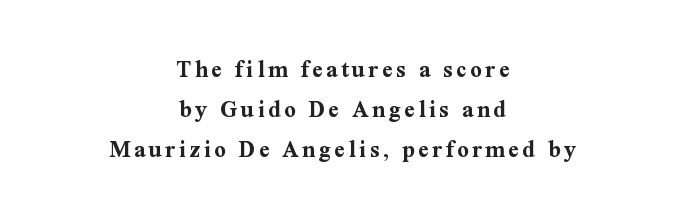
How would I describe the line gaps? Plain and ordinary. A dark, heavy texture on the line: the type is bold. The lettering holds an erect, upright posture throughout. Descender tails drop into unmarked territory. Reading down the block, each line starts at a different indent, mirrored at its end.
